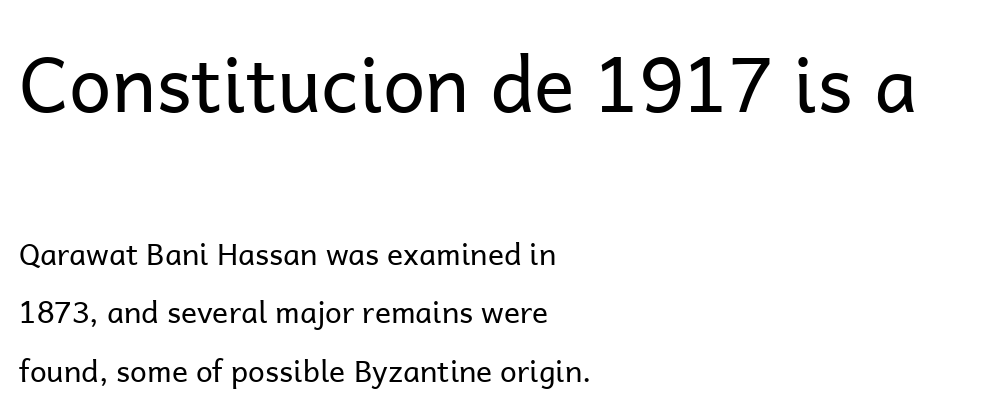
The image shows 76 px regular-weight sans-serif type, upright; set left-aligned, loose line spacing (1.95x), normal letter spacing, not underlined; the first (top) block is 2.53x larger; low stroke contrast and a medium x-height.
